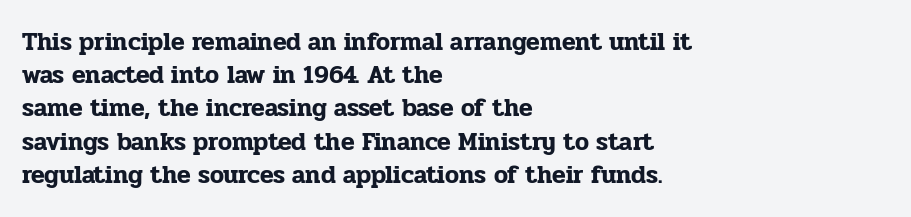
The image shows 25 px text type, upright; set left-aligned, normal line spacing (1.33x), normal letter spacing, not underlined.
